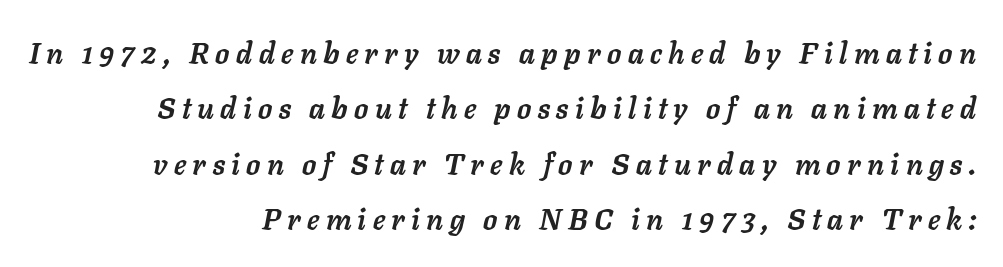
{"italic": "yes", "lean": "right", "slant_degrees": 11, "bold": "yes", "weight": "semibold", "width": "normal", "stroke_contrast": "low", "x_height": "medium", "monospaced": "no", "underline": "no", "align": "right", "line_spacing": "loose", "line_spacing_ratio": 1.91, "letter_spacing": "wide", "letter_spacing_em": 0.22, "glyph_px": 29}
